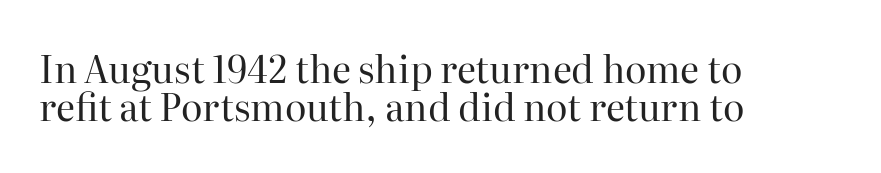
{"serif": "yes", "italic": "no", "bold": "no", "weight": "regular", "width": "normal", "stroke_contrast": "high", "x_height": "medium", "monospaced": "no", "underline": "no", "align": "left", "line_spacing": "tight", "line_spacing_ratio": 1.03, "letter_spacing": "normal", "letter_spacing_em": 0.0, "glyph_px": 37}
